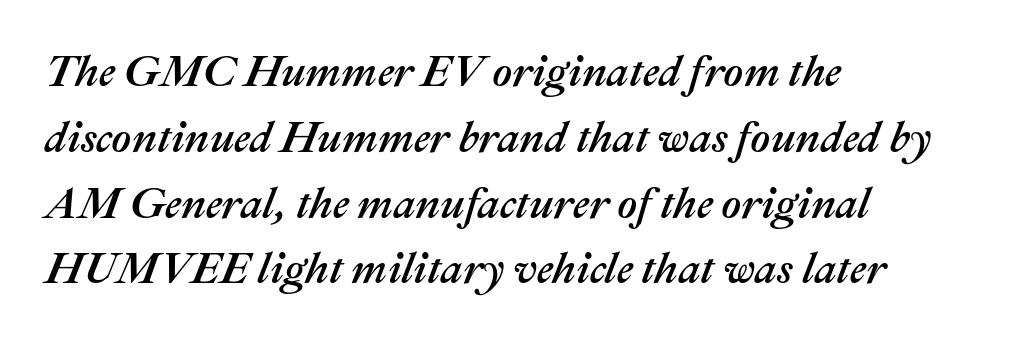
The letters are slanted; this is an italic face. The face used here is proportionally spaced, like ordinary book or web type. Does the leading feel generous? No, just average. The paragraph has a hard left edge and a soft right edge. Descenders hang freely into open space.
